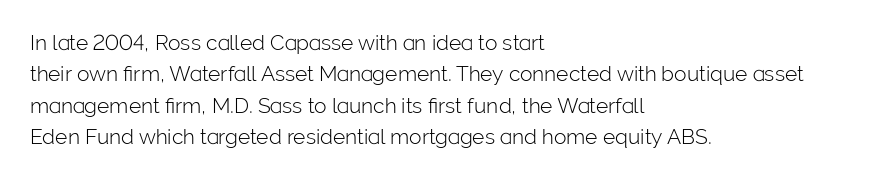
Q: Is the text bold? A: No.
Q: Is the text italic (slanted)? A: No, it is upright.
Q: Is the text underlined? A: No.
Q: How is the paragraph aligned? A: Left-aligned.
Q: Is the spacing between letters normal or unusually wide? A: Normal.
Q: Is the spacing between lines tight, normal or loose? A: Normal.
